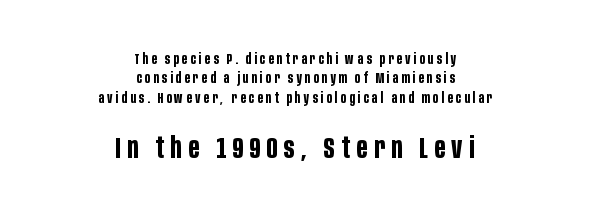
Q: Is the text bold? A: Yes.
Q: Is the text italic (slanted)? A: No, it is upright.
Q: Is the typeface a serif or a sans-serif typeface? A: Sans-serif.
Q: Is the text underlined? A: No.
Q: How is the paragraph aligned? A: Centered.
Q: Is the spacing between letters normal or unusually wide? A: Unusually wide.
Q: Is the spacing between lines tight, normal or loose? A: Normal.
Q: Which block of text is set in a larger size, the first (top) or the second (bottom)? A: The second (bottom) one.
Q: Width (condensed, normal, or wide)? A: Condensed.
Q: Stroke contrast? A: Low.
Q: x-height? A: Large.
Q: Monospaced? A: No.
